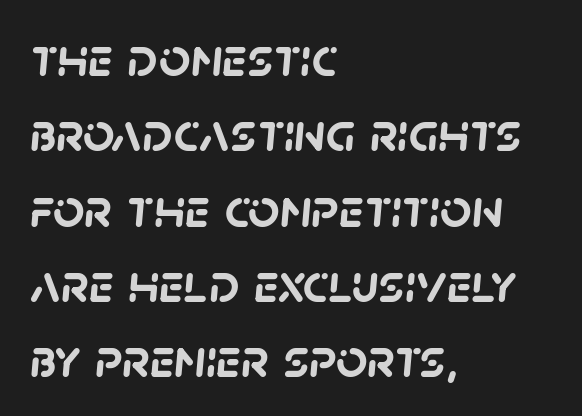
Q: Is the text bold? A: Yes.
Q: Is the typeface a serif or a sans-serif typeface? A: Sans-serif.
Q: Is the text underlined? A: No.
Q: How is the paragraph aligned? A: Left-aligned.
Q: Is the spacing between letters normal or unusually wide? A: Normal.
Q: Is the spacing between lines tight, normal or loose? A: Normal.
Q: Width (condensed, normal, or wide)? A: Normal.
Q: Stroke contrast? A: Low.
Q: x-height? A: Large.
Q: Monospaced? A: No.
